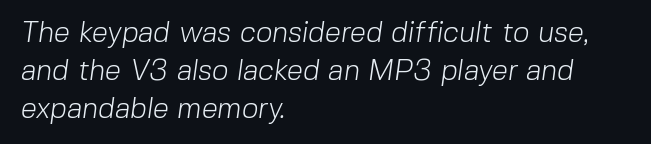
The image shows 29 px light sans-serif type; set left-aligned, normal line spacing (1.31x), normal letter spacing, not underlined; low stroke contrast and a medium x-height.
